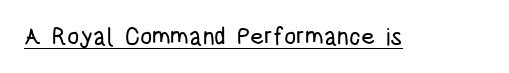
{"italic": "no", "underline": "yes", "letter_spacing": "normal", "letter_spacing_em": 0.0, "glyph_px": 24}
